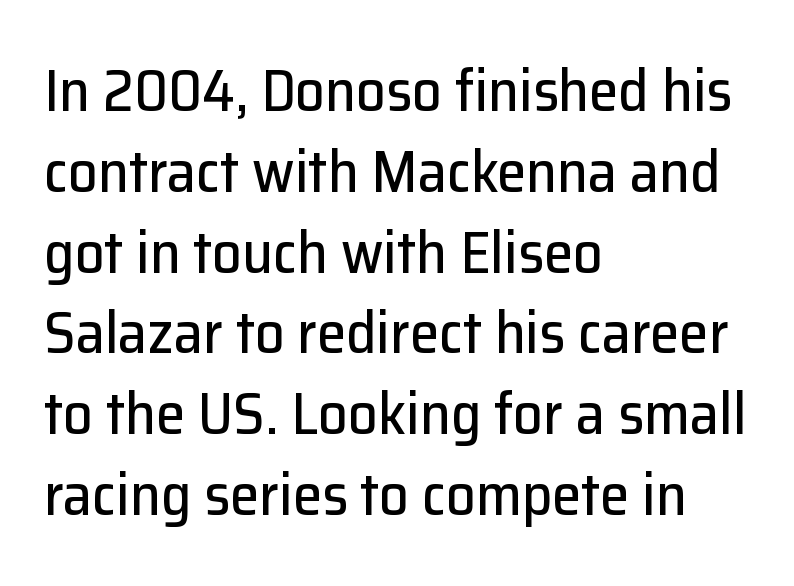
Summary of vertical rhythm: regular, with standard interline spacing. The designer went with a sans here, leaving each stem footless. These lines are set flush left with a ragged right edge. Does extra space separate the letters? No, they use regular spacing. Is there any slant? The stems are plumb. Descenders hang freely into open space.
